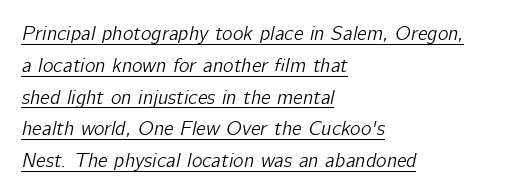
Yep, that's italic — everything's leaning. Characters follow at the spacing the type designer built in. These lines sit exactly where default settings would place them. The setting favours the left margin, as ordinary paragraphs usually do.
